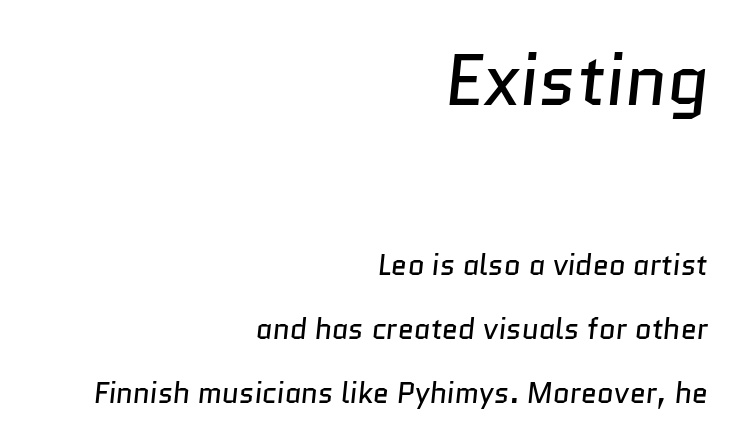
Stems here are at most as thick as an everyday book face. Each line ends at the same right margin while the left side varies. Lines of text with bare space underneath. The passage shown has conventional tracking throughout.
